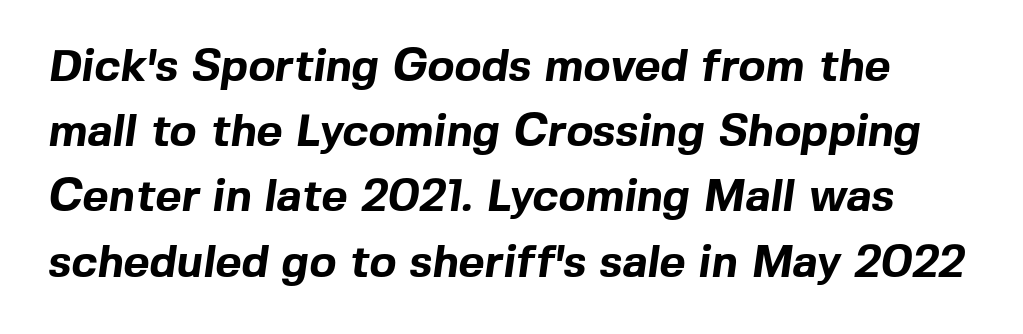
The image shows 45 px bold sans-serif type; set normal line spacing (1.45x), normal letter spacing, not underlined; a medium x-height.
